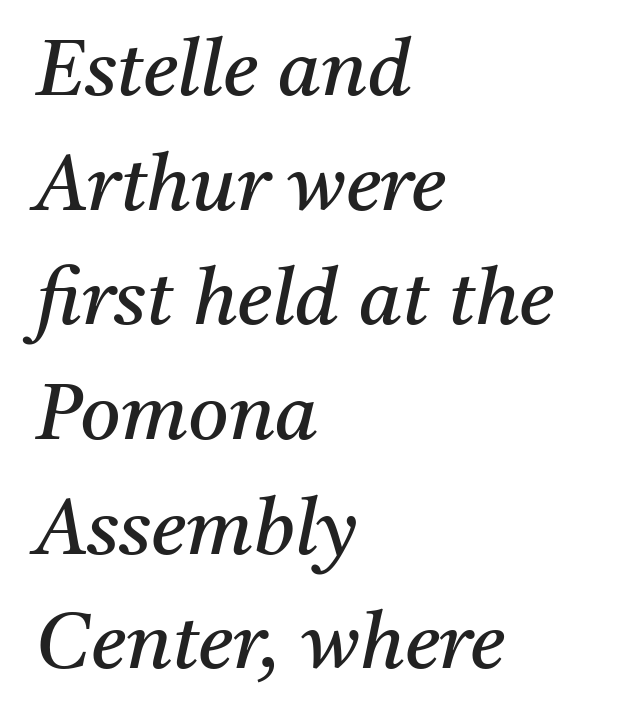
{"serif": "yes", "italic": "yes", "lean": "right", "slant_degrees": 11, "bold": "no", "weight": "regular", "width": "normal", "stroke_contrast": "medium", "x_height": "medium", "monospaced": "no", "underline": "no", "align": "left", "line_spacing": "normal", "line_spacing_ratio": 1.47, "letter_spacing": "normal", "letter_spacing_em": 0.0, "glyph_px": 78}
